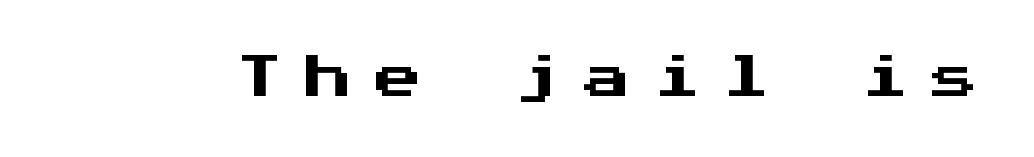
{"serif": "no", "italic": "no", "width": "normal", "stroke_contrast": "medium", "x_height": "medium", "monospaced": "yes", "underline": "no", "letter_spacing": "wide", "letter_spacing_em": 0.48, "glyph_px": 47}
